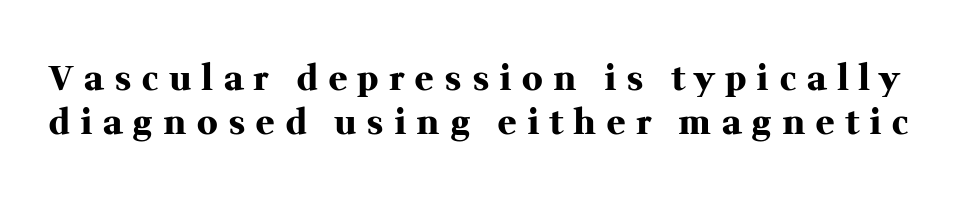
Q: Is the text bold? A: Yes.
Q: Is the text italic (slanted)? A: No, it is upright.
Q: Is the typeface a serif or a sans-serif typeface? A: Serif.
Q: Is the text underlined? A: No.
Q: Is the spacing between letters normal or unusually wide? A: Unusually wide.
Q: Is the spacing between lines tight, normal or loose? A: Normal.
Q: Width (condensed, normal, or wide)? A: Normal.
Q: Stroke contrast? A: Medium.
Q: x-height? A: Medium.
Q: Monospaced? A: No.
